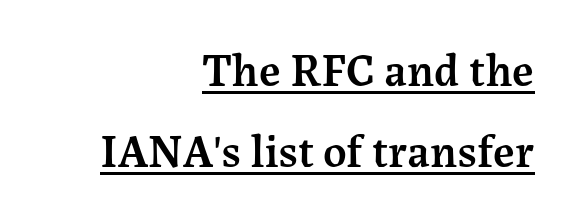
This sample is right-justified, so line beginnings fall wherever the words allow. It's the straight-up-and-down kind of type. Typographic density is moderately raised because the face is semibold. Here the designer chose a conventional face with non-uniform glyph widths. Inter-character spacing is left at the font's built-in metrics. This rendering features underlined lettering.
